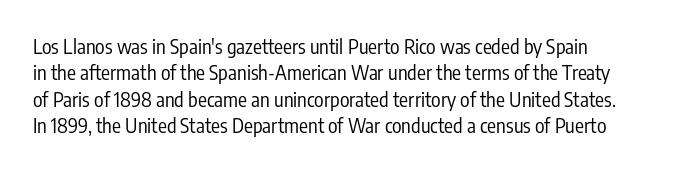
{"italic": "no", "bold": "no", "underline": "no", "align": "left", "line_spacing": "normal", "line_spacing_ratio": 1.32, "letter_spacing": "normal", "letter_spacing_em": 0.0, "glyph_px": 20}
